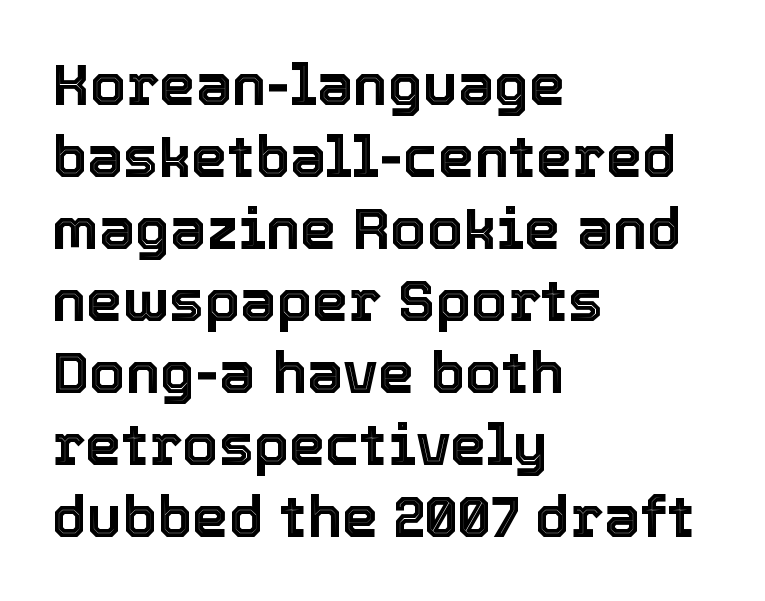
Each letter keeps its own natural width here, so spacing adapts to shape. If you drew a line through each stem, it would be perfectly vertical. Letter spacing: default. The foot of each line stays bare and open.
